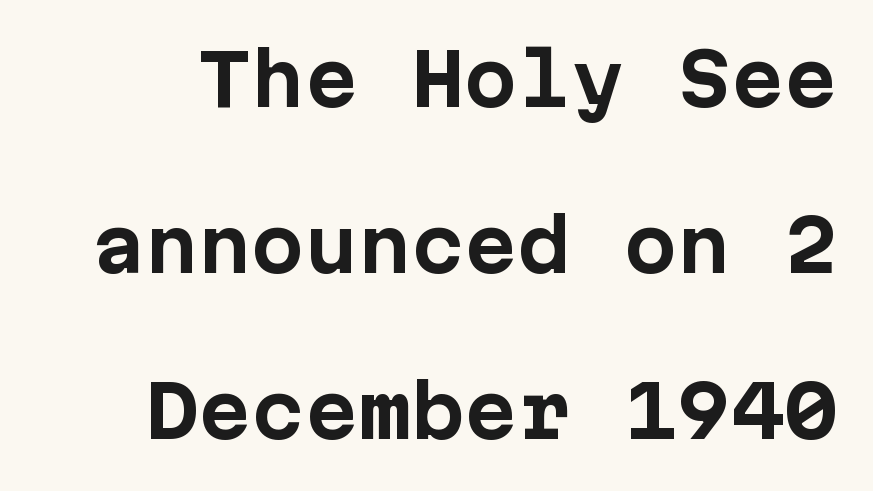
Q: Is the text bold? A: Yes.
Q: Is the text italic (slanted)? A: No, it is upright.
Q: Is the typeface a serif or a sans-serif typeface? A: Sans-serif.
Q: Is the text underlined? A: No.
Q: Is the spacing between letters normal or unusually wide? A: Normal.
Q: Is the spacing between lines tight, normal or loose? A: Loose.
Q: Width (condensed, normal, or wide)? A: Normal.
Q: Stroke contrast? A: Low.
Q: x-height? A: Medium.
Q: Monospaced? A: Yes.
